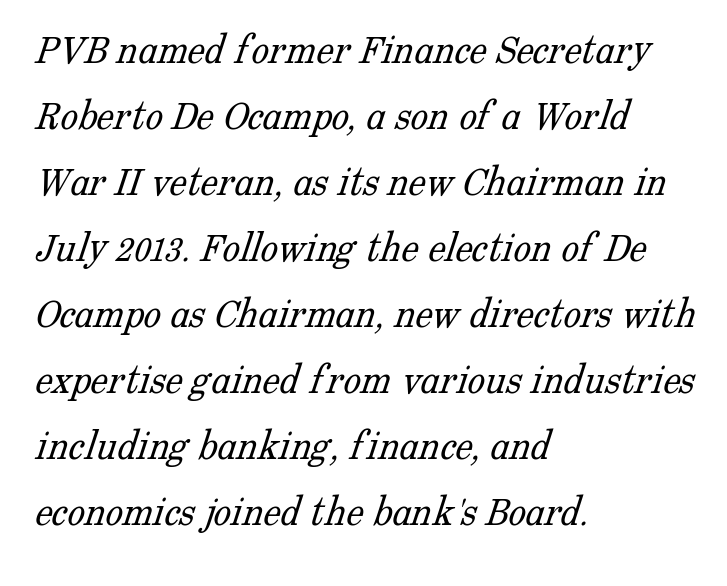
The image shows 44 px light serif type; set left-aligned, normal line spacing (1.5x), normal letter spacing, not underlined; low stroke contrast and a medium x-height.
